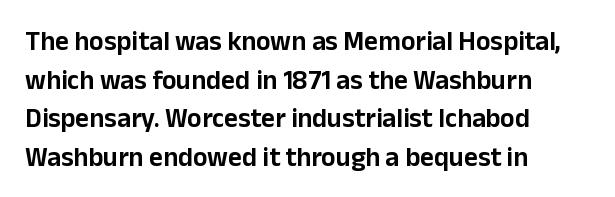
{"italic": "no", "underline": "no", "align": "left", "line_spacing": "normal", "line_spacing_ratio": 1.43, "letter_spacing": "normal", "letter_spacing_em": 0.0, "glyph_px": 27}
